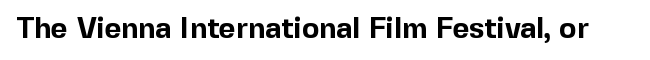
{"serif": "no", "italic": "no", "bold": "yes", "weight": "bold", "width": "normal", "x_height": "medium", "monospaced": "no", "underline": "no", "letter_spacing": "normal", "letter_spacing_em": 0.0, "glyph_px": 29}
